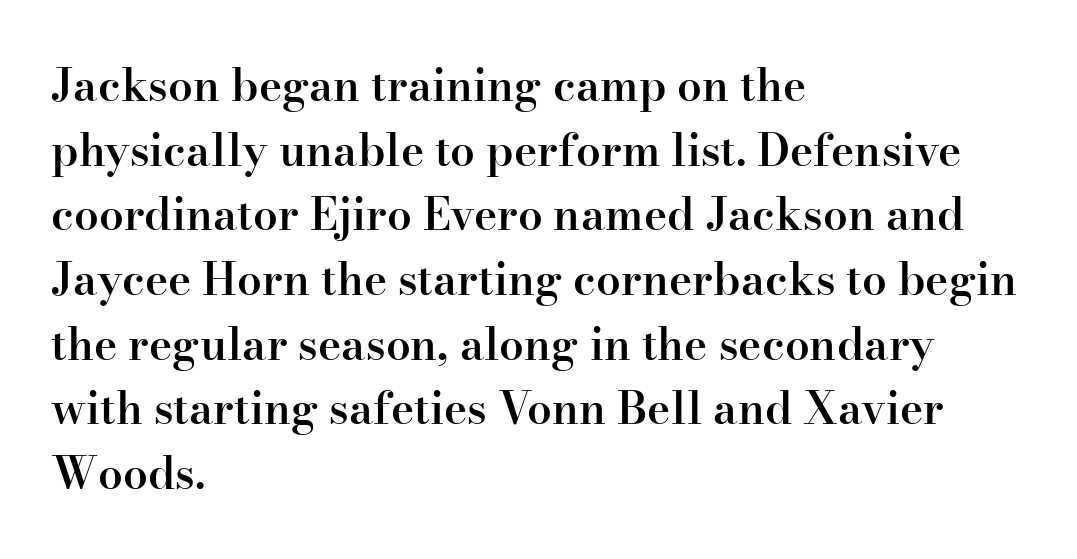
All the whitespace from short lines collects on the right. Proportional: the letters do not fall into vertical columns. Honestly, the row spacing looks completely unremarkable. The letters carry serifs — small finishing strokes at the ends of their stems. The specimen omits any rule beneath the text block's lines. Bold? Not quite — semibold, heavier than regular but stopping short.
